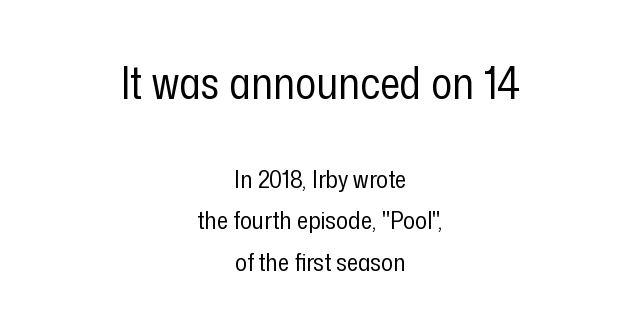
{"serif": "no", "italic": "no", "bold": "no", "weight": "regular", "width": "condensed", "stroke_contrast": "low", "x_height": "medium", "monospaced": "no", "underline": "no", "align": "center", "line_spacing": "normal", "line_spacing_ratio": 1.67, "letter_spacing": "normal", "letter_spacing_em": 0.0, "larger_block": "first", "size_ratio": 1.76, "glyph_px": 44}
